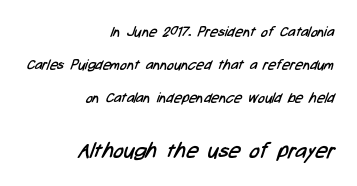
The image shows 21 px text type; set right-aligned, loose line spacing (2.36x), normal letter spacing, not underlined; the second (bottom) block is 1.5x larger.
